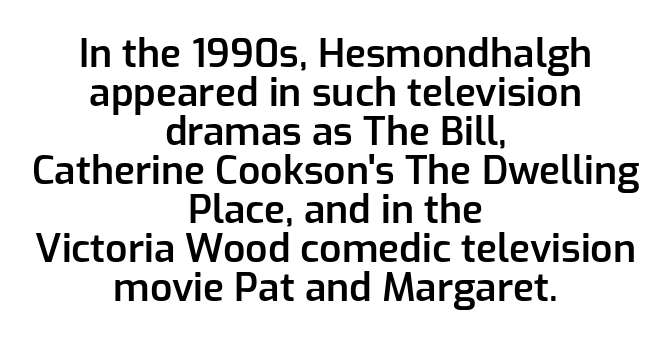
Q: Is the text bold? A: Semi-bold.
Q: Is the text italic (slanted)? A: No, it is upright.
Q: Is the typeface a serif or a sans-serif typeface? A: Sans-serif.
Q: Is the text underlined? A: No.
Q: How is the paragraph aligned? A: Centered.
Q: Is the spacing between letters normal or unusually wide? A: Normal.
Q: Is the spacing between lines tight, normal or loose? A: Tight.
Q: Width (condensed, normal, or wide)? A: Normal.
Q: Stroke contrast? A: Low.
Q: x-height? A: Medium.
Q: Monospaced? A: No.
